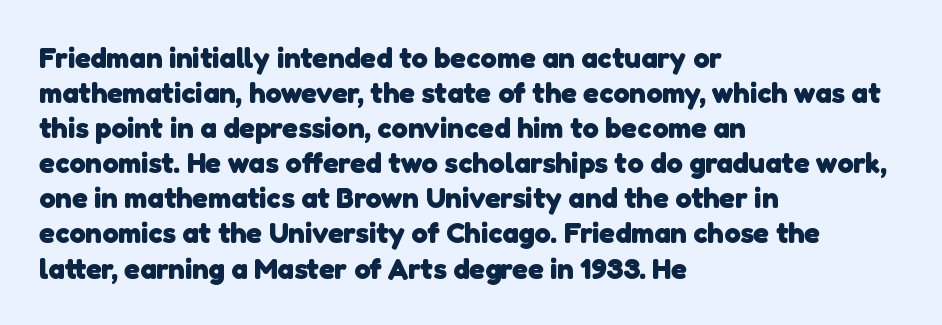
Q: Is the text bold? A: Yes.
Q: Is the typeface a serif or a sans-serif typeface? A: Sans-serif.
Q: Is the text underlined? A: No.
Q: How is the paragraph aligned? A: Left-aligned.
Q: Is the spacing between letters normal or unusually wide? A: Normal.
Q: Width (condensed, normal, or wide)? A: Normal.
Q: Stroke contrast? A: Low.
Q: x-height? A: Medium.
Q: Monospaced? A: No.
